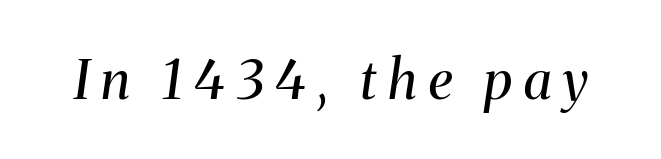
The image shows 54 px regular-weight serif type, italic (leaning right); set unusually wide letter spacing (+0.22 em), not underlined; medium stroke contrast and a medium x-height.
